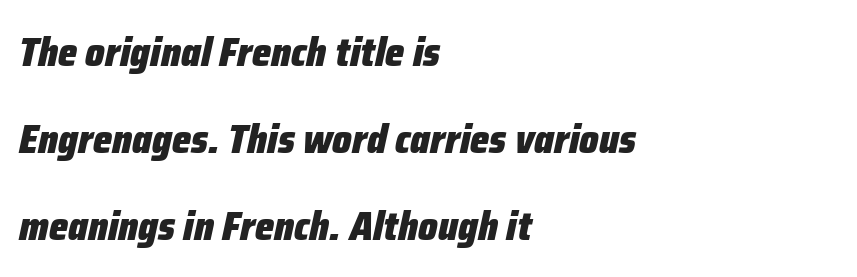
The image shows 41 px heavy, condensed type, italic (leaning right); set left-aligned, loose line spacing (2.12x), normal letter spacing, not underlined; low stroke contrast and a medium x-height.
